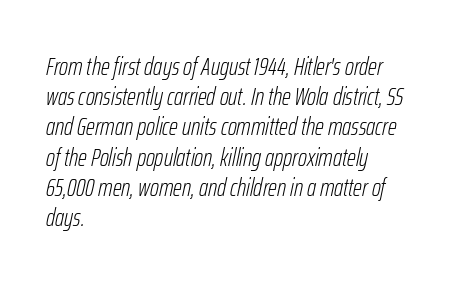
Q: Is the text bold? A: No.
Q: Is the text italic (slanted)? A: Yes, it leans right by about 12 degrees.
Q: Is the text underlined? A: No.
Q: How is the paragraph aligned? A: Left-aligned.
Q: Is the spacing between letters normal or unusually wide? A: Normal.
